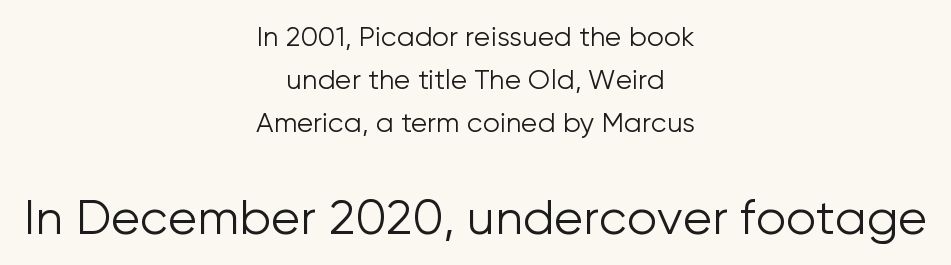
Q: Is the text bold? A: No.
Q: Is the text italic (slanted)? A: No, it is upright.
Q: Is the typeface a serif or a sans-serif typeface? A: Sans-serif.
Q: Is the text underlined? A: No.
Q: How is the paragraph aligned? A: Centered.
Q: Is the spacing between letters normal or unusually wide? A: Normal.
Q: Is the spacing between lines tight, normal or loose? A: Normal.
Q: Which block of text is set in a larger size, the first (top) or the second (bottom)? A: The second (bottom) one.
Q: Width (condensed, normal, or wide)? A: Normal.
Q: Stroke contrast? A: Low.
Q: x-height? A: Medium.
Q: Monospaced? A: No.
